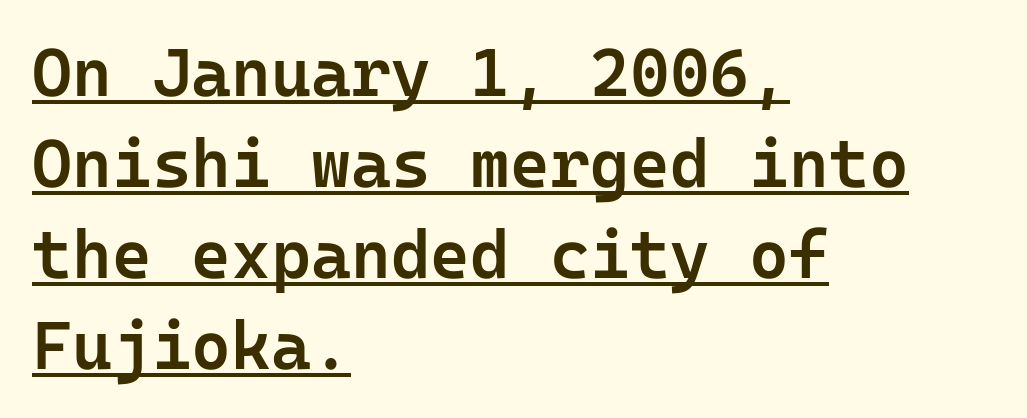
A continuous stroke trails under the words, as in a hyperlink. Tracking value appears to be zero — textbook default spacing. No italicization has been applied; the sample stays upright. In terms of weight, the rendering is demibold, just under bold. One-word summary of the alignment: left.
